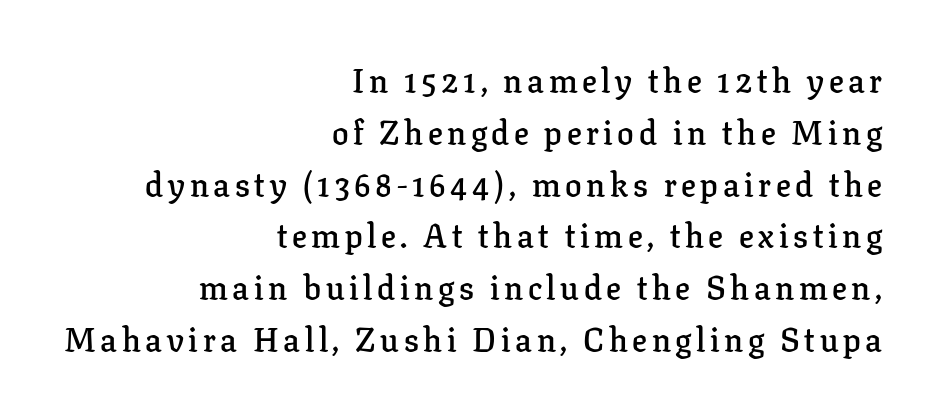
{"serif": "yes", "italic": "no", "bold": "semi", "weight": "semibold", "width": "normal", "stroke_contrast": "low", "x_height": "medium", "monospaced": "no", "underline": "no", "align": "right", "line_spacing": "normal", "line_spacing_ratio": 1.57, "glyph_px": 33}
